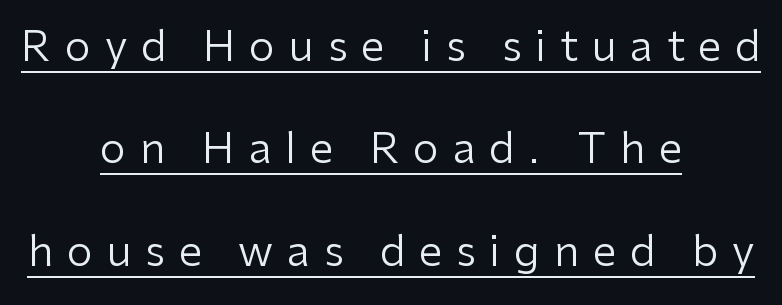
{"serif": "no", "italic": "no", "bold": "no", "weight": "regular", "width": "normal", "stroke_contrast": "low", "x_height": "medium", "monospaced": "no", "underline": "yes", "align": "center", "line_spacing": "loose", "line_spacing_ratio": 2.44, "letter_spacing": "wide", "letter_spacing_em": 0.33, "glyph_px": 42}
